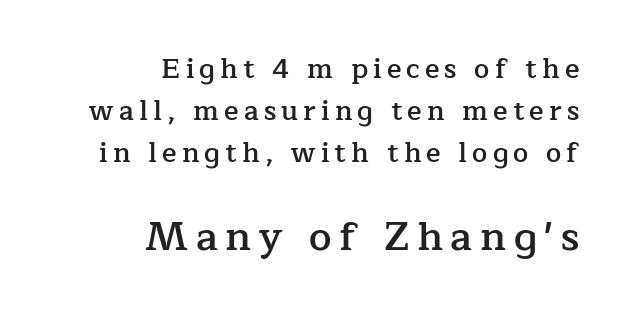
In terms of posture, this sample is upright. The typesetter chose a ragged-left arrangement here. The sample has been set in demibold, a notch under bold. The lower block of text is set noticeably larger than the block above it. The foot of each line stays bare and open. Line spacing here is normal.
